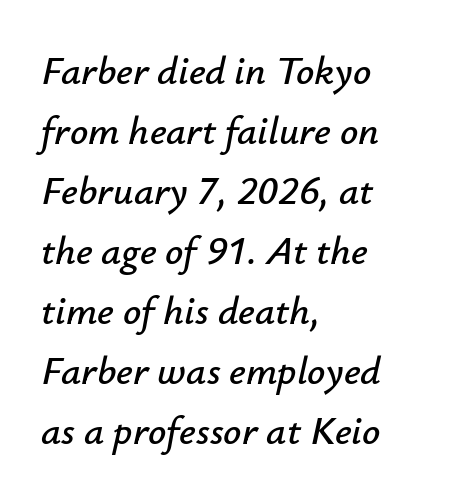
What stands out about the letter spacing? Nothing — it is the standard amount. Looks like regular typesetting: each glyph gets only the width it needs. All the whitespace from short lines collects on the right. The area under the type is left untouched.
